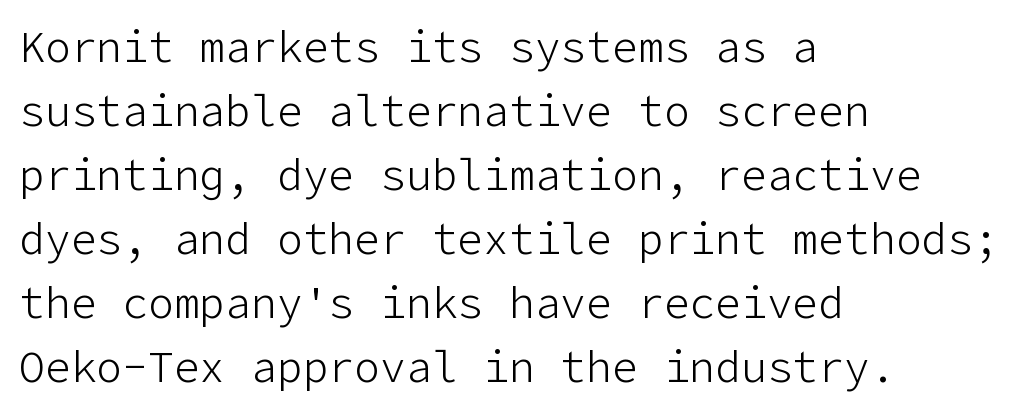
{"serif": "no", "italic": "no", "bold": "no", "weight": "light", "width": "normal", "stroke_contrast": "low", "x_height": "medium", "underline": "no", "align": "left", "line_spacing": "normal", "line_spacing_ratio": 1.49, "letter_spacing": "normal", "letter_spacing_em": 0.0, "glyph_px": 43}
